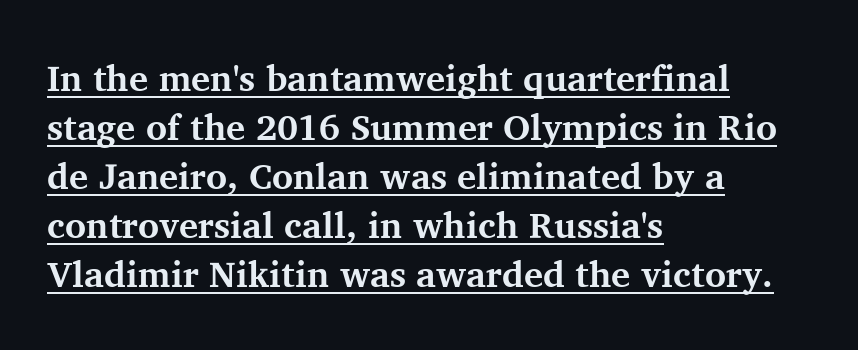
The image shows 36 px bold serif type, upright; set left-aligned, normal line spacing (1.36x), normal letter spacing, underlined; medium stroke contrast and a medium x-height.
